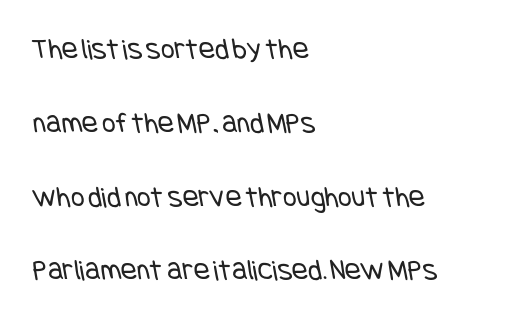
Q: Is the text bold? A: No.
Q: Is the typeface a serif or a sans-serif typeface? A: Sans-serif.
Q: Is the text underlined? A: No.
Q: How is the paragraph aligned? A: Left-aligned.
Q: Is the spacing between letters normal or unusually wide? A: Normal.
Q: Is the spacing between lines tight, normal or loose? A: Loose.
Q: Width (condensed, normal, or wide)? A: Condensed.
Q: Stroke contrast? A: Low.
Q: x-height? A: Large.
